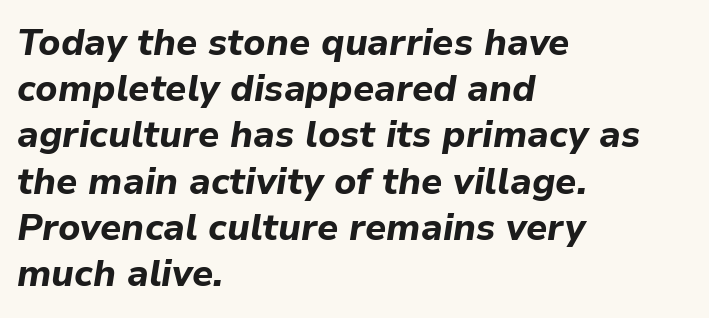
{"italic": "yes", "lean": "right", "slant_degrees": 9, "bold": "yes", "weight": "bold", "width": "normal", "stroke_contrast": "low", "x_height": "medium", "monospaced": "no", "underline": "no", "align": "left", "line_spacing": "normal", "line_spacing_ratio": 1.25, "letter_spacing": "normal", "letter_spacing_em": 0.0, "glyph_px": 37}
